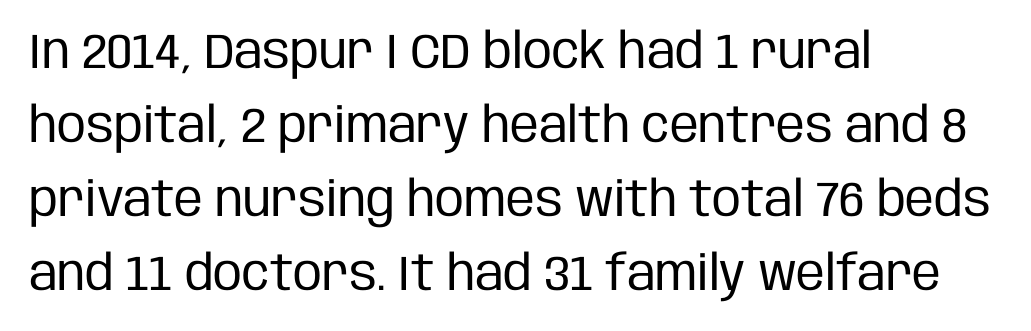
Q: Is the text bold? A: No.
Q: Is the text italic (slanted)? A: No, it is upright.
Q: Is the typeface a serif or a sans-serif typeface? A: Sans-serif.
Q: Is the text underlined? A: No.
Q: How is the paragraph aligned? A: Left-aligned.
Q: Is the spacing between letters normal or unusually wide? A: Normal.
Q: Is the spacing between lines tight, normal or loose? A: Normal.
Q: Width (condensed, normal, or wide)? A: Condensed.
Q: Stroke contrast? A: Low.
Q: x-height? A: Large.
Q: Monospaced? A: No.
